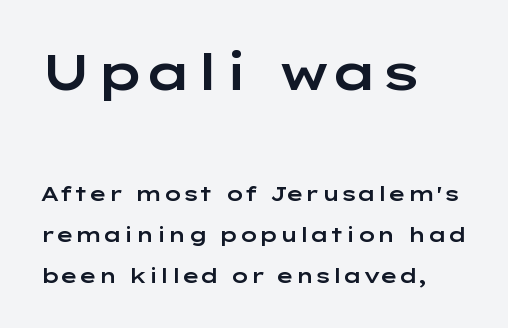
Q: Is the text italic (slanted)? A: No, it is upright.
Q: Is the typeface a serif or a sans-serif typeface? A: Sans-serif.
Q: Is the text underlined? A: No.
Q: How is the paragraph aligned? A: Left-aligned.
Q: Is the spacing between letters normal or unusually wide? A: Normal.
Q: Is the spacing between lines tight, normal or loose? A: Loose.
Q: Which block of text is set in a larger size, the first (top) or the second (bottom)? A: The first (top) one.
Q: Width (condensed, normal, or wide)? A: Wide.
Q: Stroke contrast? A: Low.
Q: x-height? A: Medium.
Q: Monospaced? A: No.
